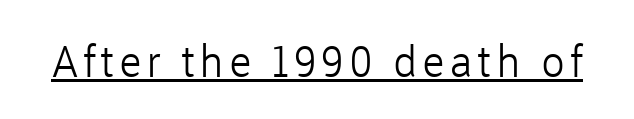
Q: Is the text bold? A: No.
Q: Is the text italic (slanted)? A: No, it is upright.
Q: Is the typeface a serif or a sans-serif typeface? A: Sans-serif.
Q: Is the text underlined? A: Yes.
Q: Width (condensed, normal, or wide)? A: Normal.
Q: Stroke contrast? A: Low.
Q: x-height? A: Medium.
Q: Monospaced? A: No.
